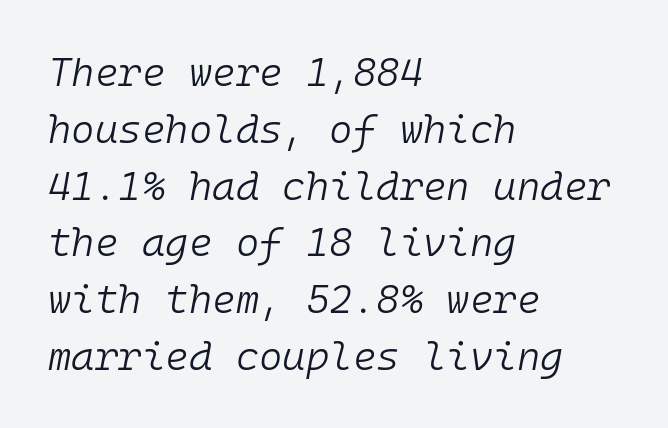
{"italic": "yes", "lean": "right", "slant_degrees": 10, "bold": "no", "weight": "light", "width": "normal", "stroke_contrast": "low", "x_height": "medium", "monospaced": "yes", "underline": "no", "align": "left", "line_spacing": "normal", "line_spacing_ratio": 1.42, "letter_spacing": "normal", "letter_spacing_em": 0.0, "glyph_px": 40}
